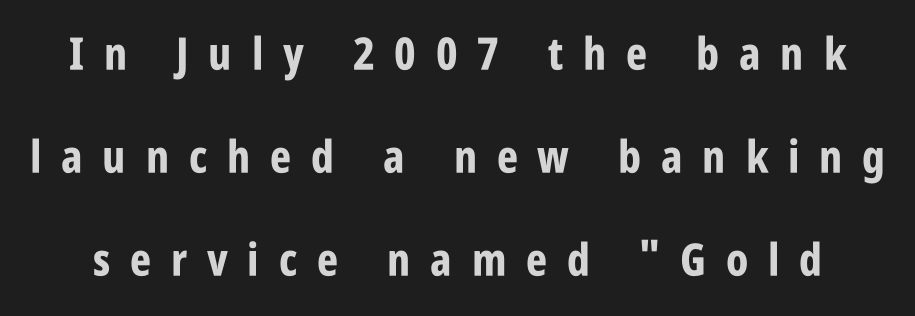
Posture: upright roman. Just letters on the line, the space beneath them empty. Summary of weight: heavy, a full bold. Characters follow at a spacing far wider than the type designer built in.
